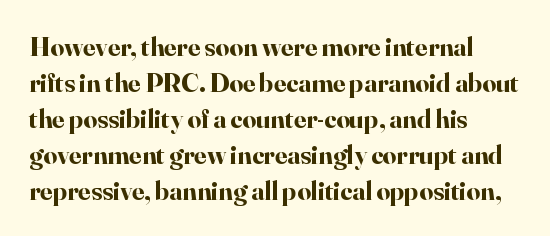
Q: Is the text bold? A: Yes.
Q: Is the text italic (slanted)? A: No, it is upright.
Q: Is the text underlined? A: No.
Q: How is the paragraph aligned? A: Left-aligned.
Q: Is the spacing between letters normal or unusually wide? A: Normal.
Q: Is the spacing between lines tight, normal or loose? A: Normal.
